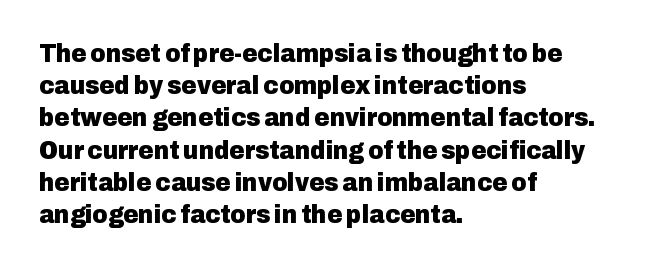
{"italic": "no", "bold": "yes", "underline": "no", "align": "left", "line_spacing_ratio": 1.24, "letter_spacing": "normal", "letter_spacing_em": 0.0, "glyph_px": 26}
